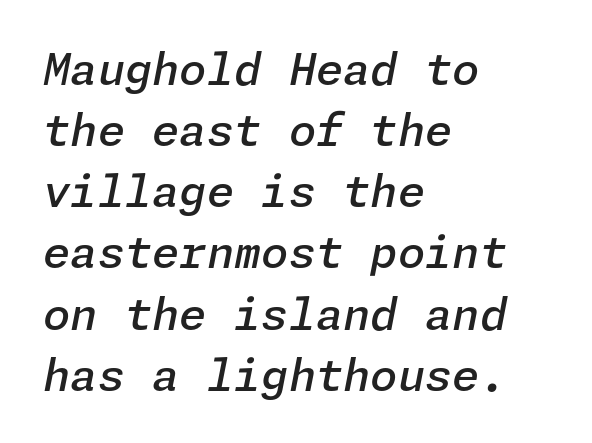
{"italic": "yes", "lean": "right", "slant_degrees": 11, "bold": "semi", "weight": "semibold", "width": "normal", "stroke_contrast": "low", "x_height": "medium", "underline": "no", "align": "left", "line_spacing": "normal", "line_spacing_ratio": 1.39, "letter_spacing": "normal", "letter_spacing_em": 0.0, "glyph_px": 44}
